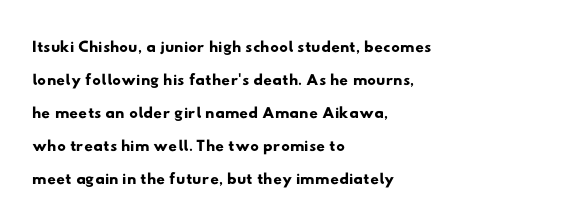
Q: Is the text underlined? A: No.
Q: How is the paragraph aligned? A: Left-aligned.
Q: Is the spacing between letters normal or unusually wide? A: Normal.
Q: Is the spacing between lines tight, normal or loose? A: Normal.
